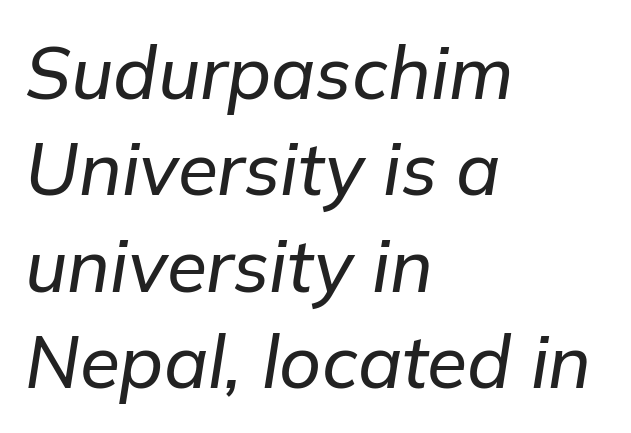
No word sits above an underline. Do the characters align in a grid? No, the font is proportional. This rendering uses left alignment, leaving the right contour irregular. The line texture is even and compact thanks to regular tracking.
